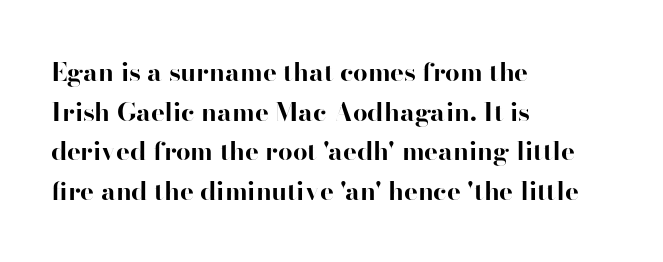
Line spacing here is normal. Words float on clear page, feet unadorned. Each glyph is drawn with heavy, bold strokes. There is no visible air inserted between adjacent glyphs. These lines are set flush left with a ragged right edge. This is roman type, the default non-slanted kind.
